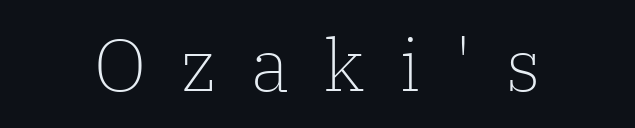
The image shows 73 px light serif type, upright; set centered, unusually wide letter spacing (+0.48 em), not underlined; low stroke contrast and a medium x-height.
